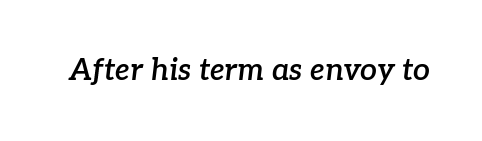
Q: Is the text bold? A: Semi-bold.
Q: Is the text italic (slanted)? A: Yes, it leans right by about 7 degrees.
Q: Is the typeface a serif or a sans-serif typeface? A: Serif.
Q: Is the text underlined? A: No.
Q: Is the spacing between letters normal or unusually wide? A: Normal.
Q: Width (condensed, normal, or wide)? A: Normal.
Q: Stroke contrast? A: Low.
Q: x-height? A: Medium.
Q: Monospaced? A: No.
